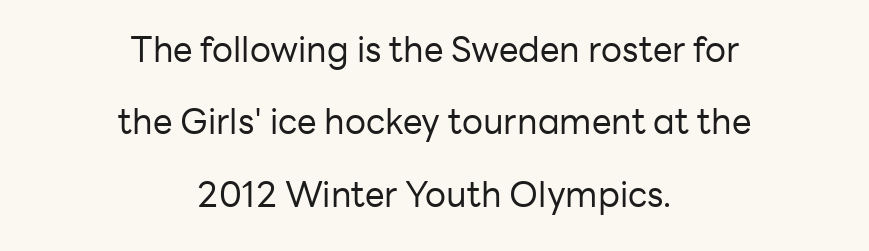
{"serif": "no", "italic": "no", "bold": "no", "weight": "regular", "width": "normal", "stroke_contrast": "low", "x_height": "medium", "monospaced": "no", "underline": "no", "align": "center", "line_spacing": "loose", "line_spacing_ratio": 2.07, "letter_spacing": "normal", "letter_spacing_em": 0.0, "glyph_px": 35}
